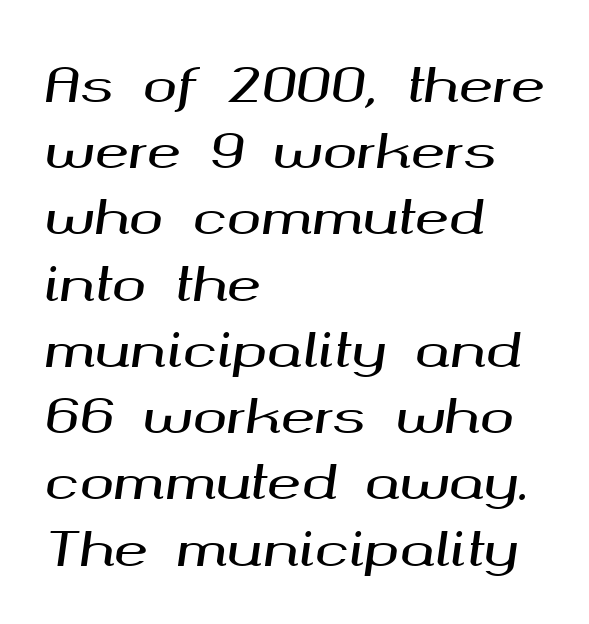
Here the glyphs are tracked normally, forming tight word shapes. Normally led — the rows are evenly, conventionally spaced. The baseline area is clear. The lettering tilts uniformly, giving the passage an italic look. Typeset ragged right — the left edge is the straight one. You could not count columns in this text — the font is proportionally spaced.
